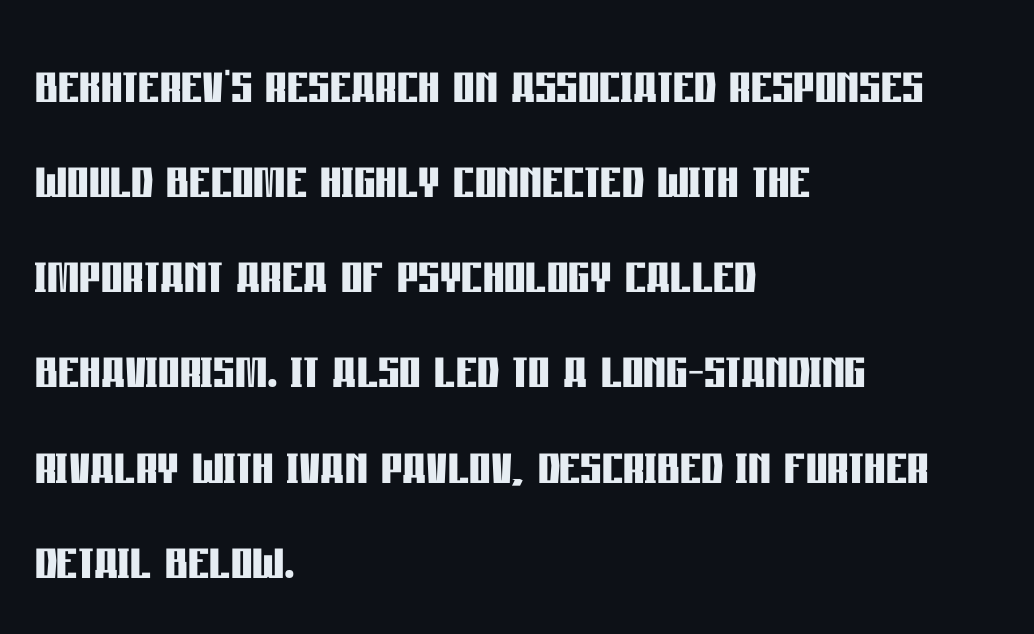
The strokes are fattened all the way to bold. One-word summary of the alignment: left. Type without underlining. Think of a printed novel: that variable character pitch is what you see here.
